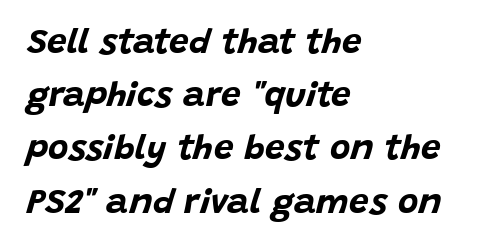
{"italic": "yes", "lean": "right", "slant_degrees": 15, "bold": "yes", "weight": "bold", "width": "normal", "stroke_contrast": "low", "x_height": "large", "monospaced": "no", "underline": "no", "align": "left", "line_spacing": "normal", "line_spacing_ratio": 1.52, "letter_spacing": "normal", "letter_spacing_em": 0.0, "glyph_px": 35}
